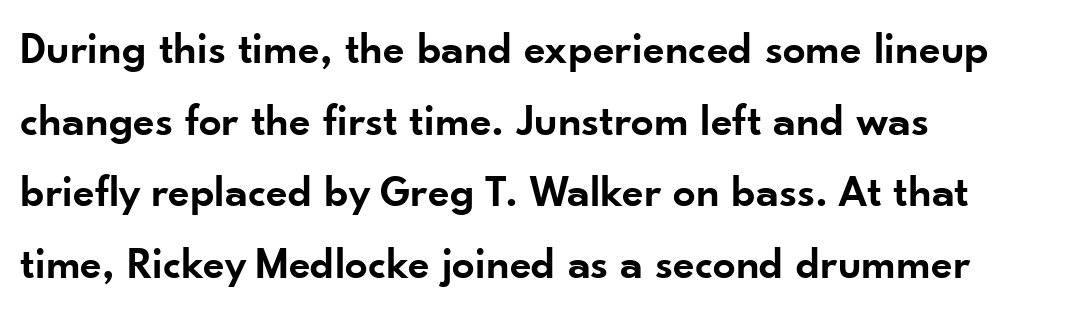
{"serif": "no", "italic": "no", "bold": "semi", "weight": "semibold", "width": "normal", "stroke_contrast": "low", "x_height": "small", "monospaced": "no", "underline": "no", "align": "left", "line_spacing": "normal", "line_spacing_ratio": 1.59, "letter_spacing": "normal", "letter_spacing_em": 0.0, "glyph_px": 45}
